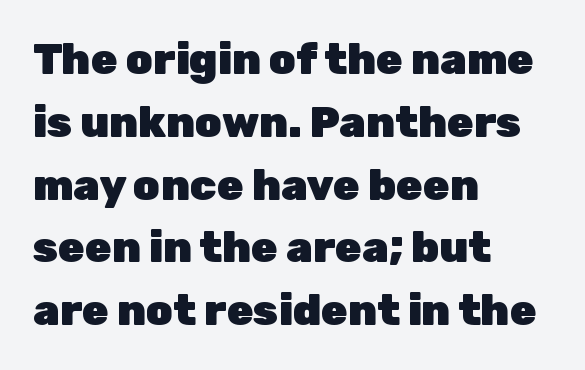
The passage shown is typed in a proportional face where columns would drift. Reading down the block, your eye returns to a fixed left position each line. The space between consecutive lines is moderate. How are the letters spaced? Ordinarily, with no added tracking. Serif or sans? Sans — the stroke terminals are bare. Has an underline been added? It has not.
